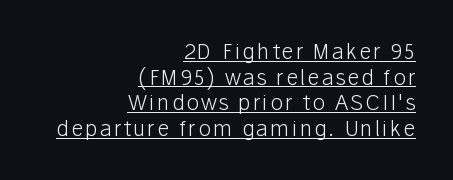
The image shows 21 px text type, upright; set right-aligned, line spacing 1.22x, underlined.
